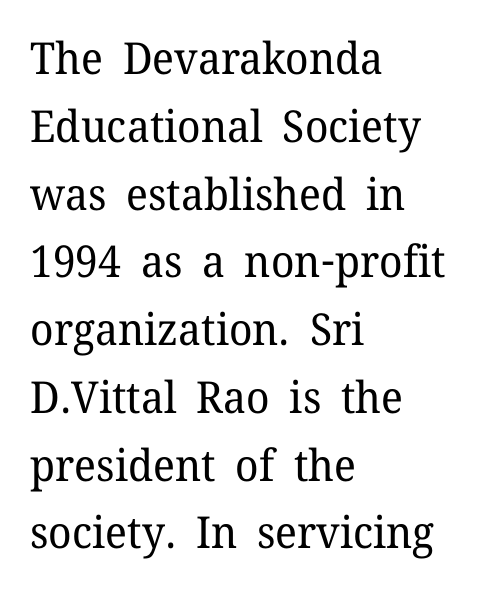
{"serif": "yes", "italic": "no", "bold": "no", "weight": "regular", "width": "normal", "stroke_contrast": "low", "x_height": "medium", "monospaced": "no", "underline": "no", "align": "left", "line_spacing": "normal", "line_spacing_ratio": 1.54, "letter_spacing": "normal", "letter_spacing_em": 0.0, "glyph_px": 44}
